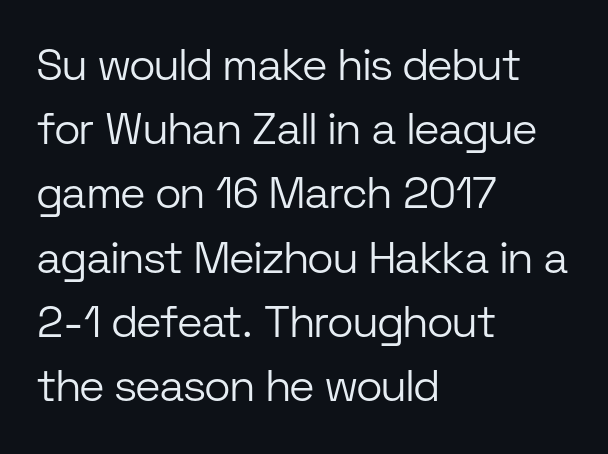
{"serif": "no", "italic": "no", "bold": "no", "weight": "light", "width": "normal", "stroke_contrast": "low", "x_height": "medium", "monospaced": "no", "underline": "no", "align": "left", "line_spacing": "normal", "line_spacing_ratio": 1.46, "letter_spacing": "normal", "letter_spacing_em": 0.0, "glyph_px": 44}
